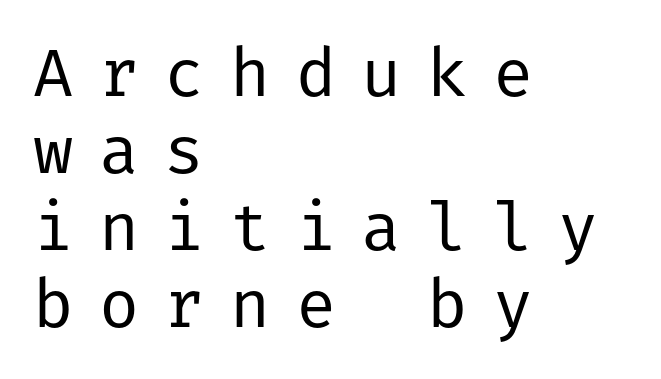
Regarding leading, the lines here are crowded together. This is sans-serif lettering, the kind often seen on screens and signage. Notice how the passage keeps a crisp vertical edge on the left only. Nope, not italic — everything's standing straight. The letters look calm and open, with moderate or lighter stems. The face used here is rendered with a markedly widened letterfit.
